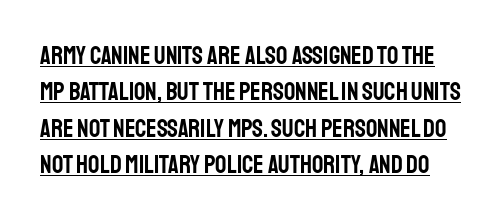
{"italic": "no", "underline": "yes", "line_spacing": "normal", "line_spacing_ratio": 1.46, "letter_spacing": "normal", "letter_spacing_em": 0.0, "glyph_px": 25}
